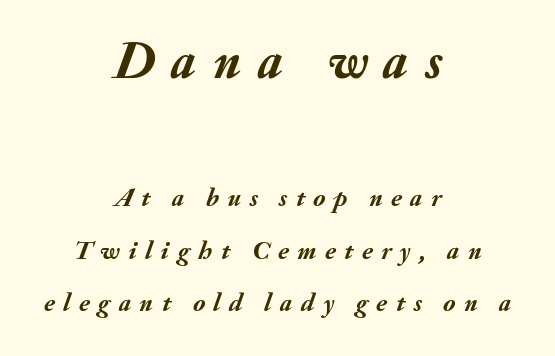
Italic: yes, the glyphs are oblique. In this sample the first text group is rendered at the bigger scale. Between one letter and the next there's a generous, obvious gap. Teacher's note: observe the equal gaps on both sides — that is centered alignment. The designer dialed line spacing up above the default. The foot of each line stays bare and open.
